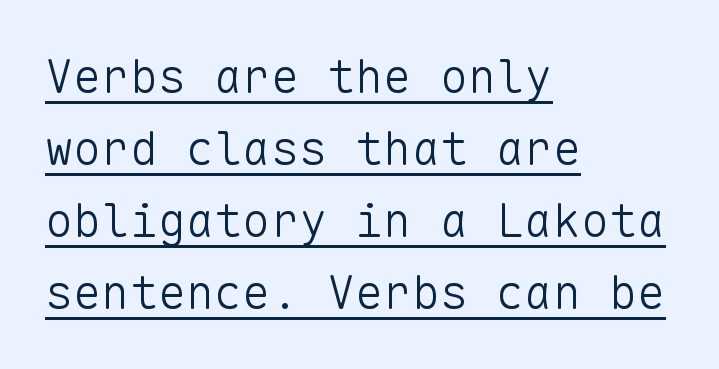
Tracking here is standard; glyphs follow each other at the usual distance. One-word summary of the alignment: left. In terms of letterform style, serifs are entirely absent. This sample carries an underscore along the baseline area. Every character here occupies the same horizontal width, giving the sample a typewriter-like rhythm.
